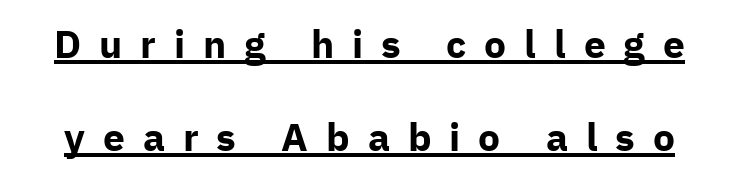
The image shows 39 px bold sans-serif type, upright; set loose line spacing (2.38x), unusually wide letter spacing (+0.46 em), underlined; low stroke contrast and a medium x-height.
